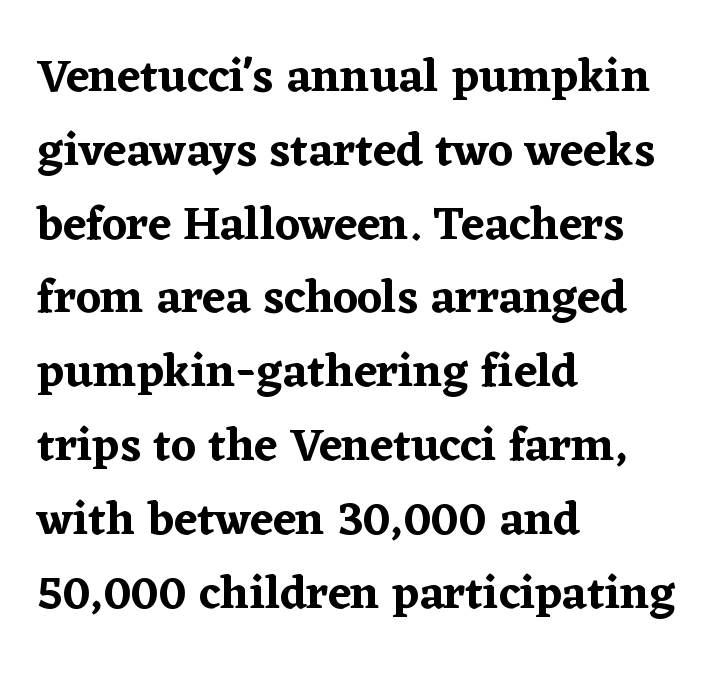
{"serif": "yes", "italic": "no", "width": "normal", "stroke_contrast": "low", "x_height": "medium", "monospaced": "no", "underline": "no", "align": "left", "line_spacing": "normal", "line_spacing_ratio": 1.57, "letter_spacing": "normal", "letter_spacing_em": 0.0, "glyph_px": 47}
